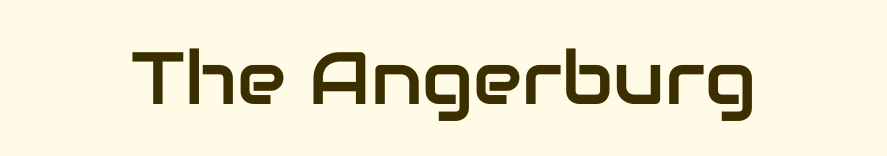
{"serif": "no", "italic": "no", "width": "normal", "stroke_contrast": "low", "x_height": "medium", "monospaced": "no", "underline": "no", "letter_spacing": "normal", "letter_spacing_em": 0.0, "glyph_px": 74}
